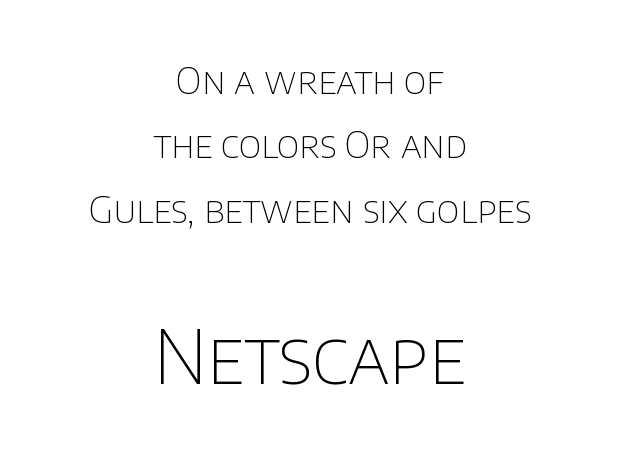
{"serif": "no", "italic": "no", "bold": "no", "weight": "thin", "width": "normal", "stroke_contrast": "low", "x_height": "large", "monospaced": "no", "underline": "no", "align": "center", "line_spacing_ratio": 1.74, "letter_spacing": "normal", "letter_spacing_em": 0.0, "larger_block": "second", "size_ratio": 2.0, "glyph_px": 74}
